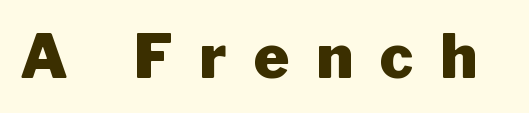
You'd pick this weight for a headline — it's a proper bold. Caption: expanded tracking, letters set apart. Here the designer chose a conventional face with non-uniform glyph widths. A typesetter would mark this as roman, not italic. The passage shown is not underscored anywhere. Are there feet on the stems? There aren't — it's a sans.
